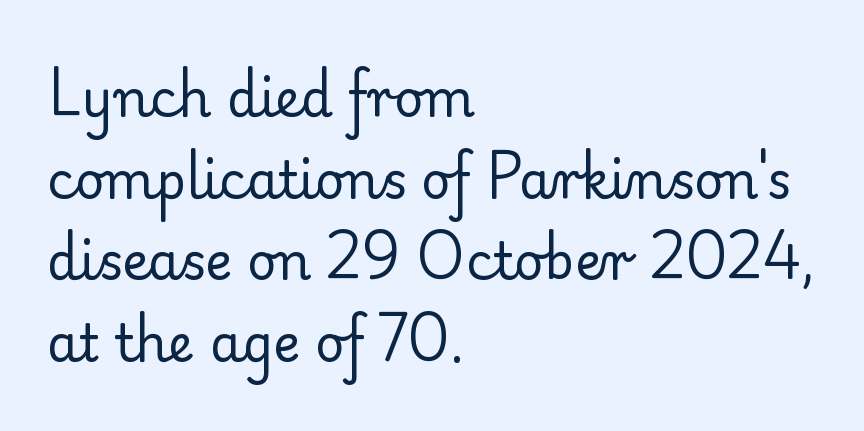
{"serif": "yes", "italic": "no", "bold": "no", "weight": "regular", "width": "normal", "stroke_contrast": "low", "x_height": "small", "monospaced": "no", "underline": "no", "align": "left", "line_spacing": "normal", "line_spacing_ratio": 1.6, "letter_spacing": "normal", "letter_spacing_em": 0.0, "glyph_px": 51}
